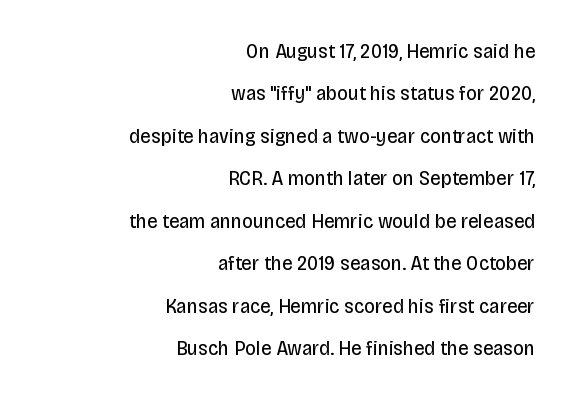
The image shows 21 px text type, upright; set right-aligned, loose line spacing (2.02x), normal letter spacing, not underlined.
